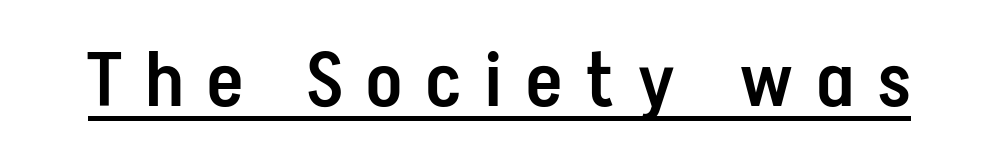
Q: Is the text bold? A: Semi-bold.
Q: Is the text italic (slanted)? A: No, it is upright.
Q: Is the typeface a serif or a sans-serif typeface? A: Sans-serif.
Q: Is the text underlined? A: Yes.
Q: Is the spacing between letters normal or unusually wide? A: Unusually wide.
Q: Width (condensed, normal, or wide)? A: Condensed.
Q: Stroke contrast? A: Low.
Q: x-height? A: Medium.
Q: Monospaced? A: No.
